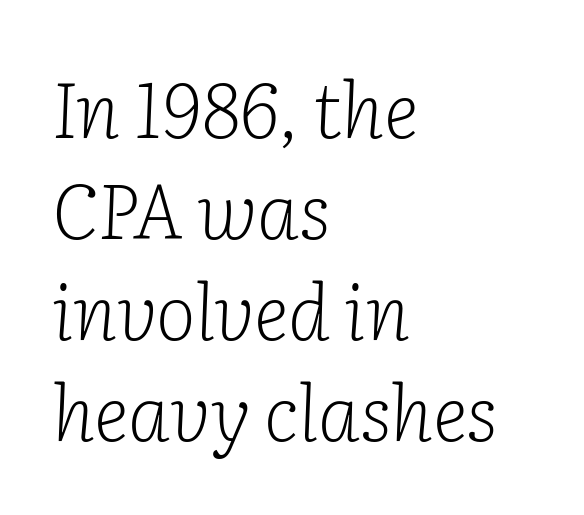
Interline gaps are of average width in this sample. Nobody drew a line under any word here. The font's italic variant was chosen for this text. Here the designer chose a conventional face with non-uniform glyph widths.
